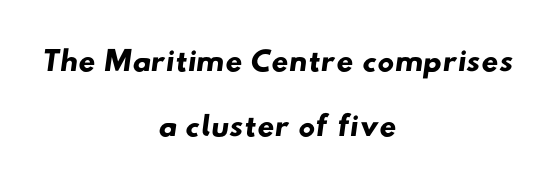
A typesetter would call this proportional, since set widths differ per character. Check under the words: just untouched page. Tracking value appears to be zero — textbook default spacing. This sample keeps an unexceptional amount of space between lines. Visually the block forms a symmetrical silhouette, jagged on both flanks.
